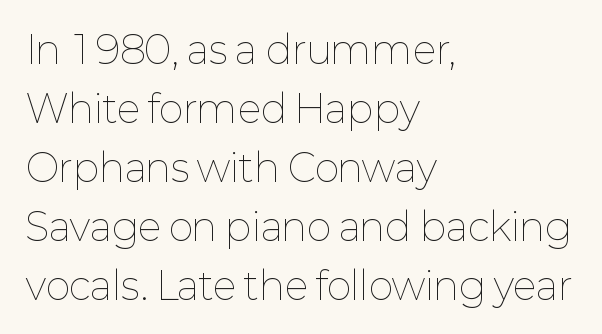
{"italic": "no", "bold": "no", "weight": "thin", "width": "normal", "stroke_contrast": "low", "x_height": "medium", "monospaced": "no", "underline": "no", "align": "left", "line_spacing": "normal", "line_spacing_ratio": 1.55, "letter_spacing": "normal", "letter_spacing_em": 0.0, "glyph_px": 38}
